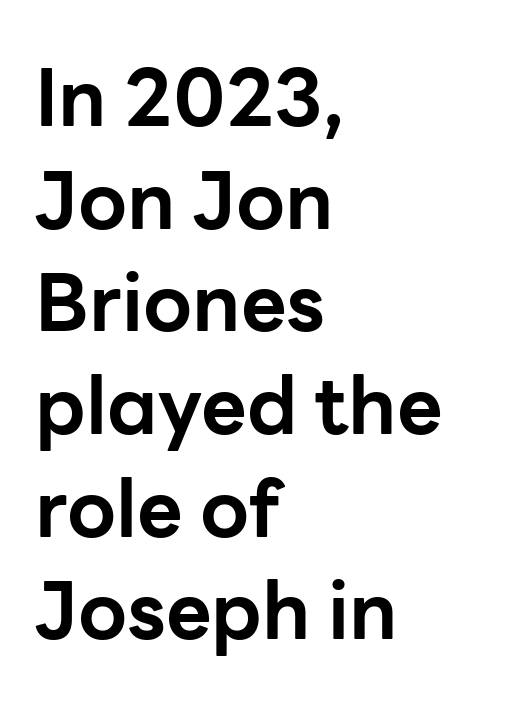
Q: Is the text bold? A: Yes.
Q: Is the text italic (slanted)? A: No, it is upright.
Q: Is the typeface a serif or a sans-serif typeface? A: Sans-serif.
Q: Is the text underlined? A: No.
Q: How is the paragraph aligned? A: Left-aligned.
Q: Is the spacing between letters normal or unusually wide? A: Normal.
Q: Is the spacing between lines tight, normal or loose? A: Normal.
Q: Width (condensed, normal, or wide)? A: Normal.
Q: Stroke contrast? A: Low.
Q: x-height? A: Medium.
Q: Monospaced? A: No.
